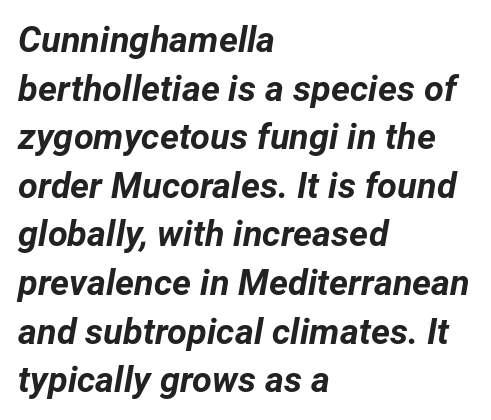
The lines sit at an ordinary, default distance from one another. The letters are slanted; this is an italic face. In CSS terms this would be text-align: left. Quick note: underline off. In terms of letterspacing, this is plain default setting.
